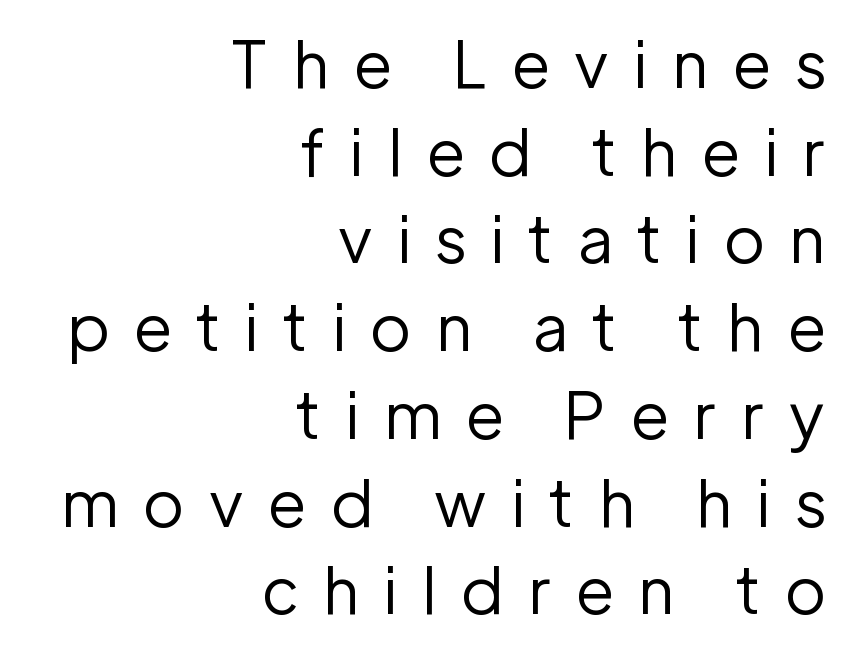
{"serif": "no", "italic": "no", "bold": "no", "weight": "regular", "width": "normal", "stroke_contrast": "low", "x_height": "medium", "monospaced": "no", "underline": "no", "align": "right", "line_spacing": "normal", "line_spacing_ratio": 1.35, "letter_spacing": "wide", "letter_spacing_em": 0.39, "glyph_px": 65}
